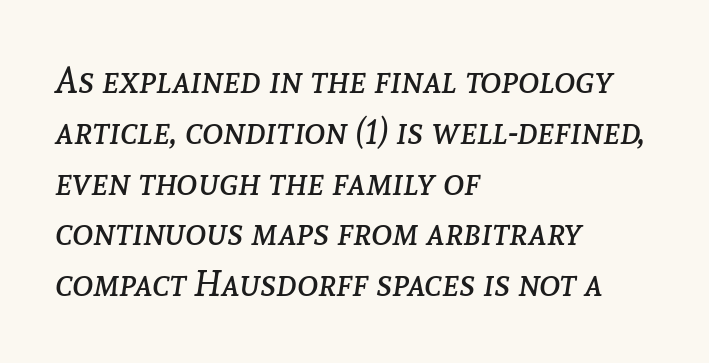
The image shows 36 px regular-weight type, italic (leaning right); set left-aligned, normal line spacing (1.41x), normal letter spacing, not underlined; low stroke contrast and a medium x-height.
